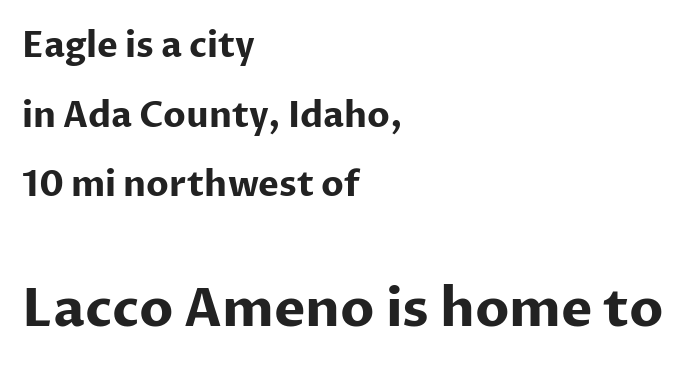
{"serif": "no", "italic": "no", "bold": "yes", "weight": "bold", "width": "normal", "stroke_contrast": "low", "x_height": "medium", "monospaced": "no", "underline": "no", "align": "left", "line_spacing": "loose", "line_spacing_ratio": 1.99, "letter_spacing": "normal", "letter_spacing_em": 0.0, "larger_block": "second", "size_ratio": 1.51, "glyph_px": 53}
